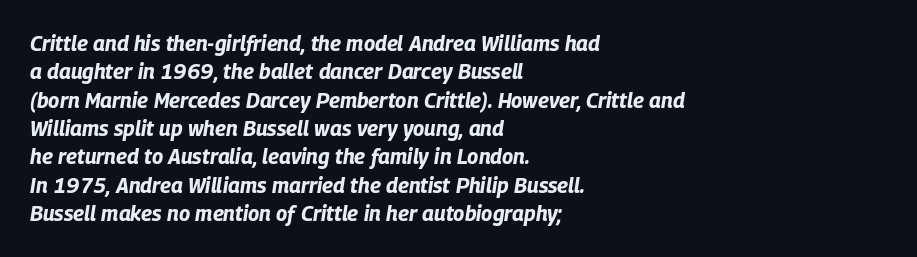
Q: Is the text bold? A: Yes.
Q: Is the text italic (slanted)? A: Yes, it leans right by about 9 degrees.
Q: Is the text underlined? A: No.
Q: How is the paragraph aligned? A: Left-aligned.
Q: Is the spacing between letters normal or unusually wide? A: Normal.
Q: Is the spacing between lines tight, normal or loose? A: Normal.
